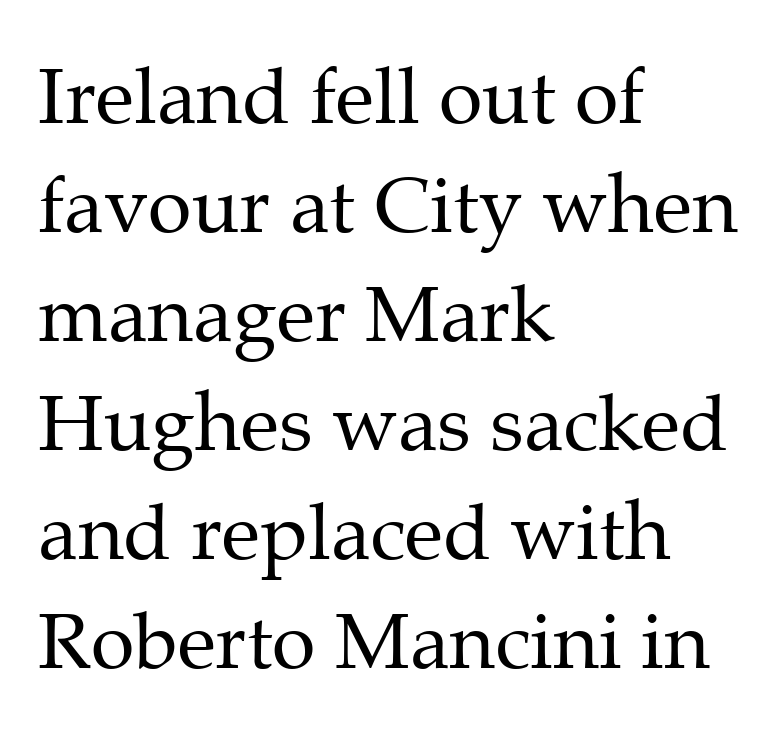
Q: Is the text bold? A: No.
Q: Is the text italic (slanted)? A: No, it is upright.
Q: Is the typeface a serif or a sans-serif typeface? A: Serif.
Q: Is the text underlined? A: No.
Q: How is the paragraph aligned? A: Left-aligned.
Q: Is the spacing between letters normal or unusually wide? A: Normal.
Q: Is the spacing between lines tight, normal or loose? A: Normal.
Q: Width (condensed, normal, or wide)? A: Normal.
Q: Stroke contrast? A: Medium.
Q: x-height? A: Medium.
Q: Monospaced? A: No.
